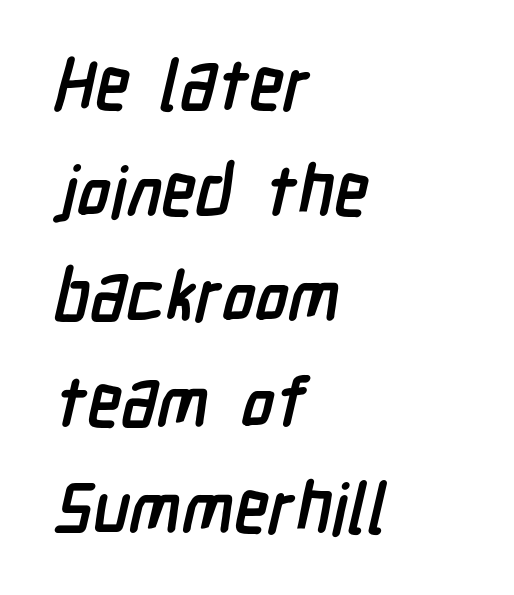
Q: Is the text bold? A: Yes.
Q: Is the typeface a serif or a sans-serif typeface? A: Sans-serif.
Q: Is the text underlined? A: No.
Q: How is the paragraph aligned? A: Left-aligned.
Q: Is the spacing between letters normal or unusually wide? A: Normal.
Q: Is the spacing between lines tight, normal or loose? A: Normal.
Q: Width (condensed, normal, or wide)? A: Condensed.
Q: Stroke contrast? A: Low.
Q: x-height? A: Medium.
Q: Monospaced? A: No.
